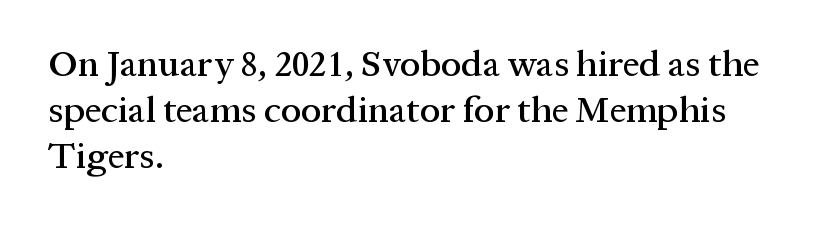
Q: Is the text italic (slanted)? A: No, it is upright.
Q: Is the typeface a serif or a sans-serif typeface? A: Serif.
Q: Is the text underlined? A: No.
Q: How is the paragraph aligned? A: Left-aligned.
Q: Is the spacing between letters normal or unusually wide? A: Normal.
Q: Width (condensed, normal, or wide)? A: Normal.
Q: Stroke contrast? A: Medium.
Q: x-height? A: Medium.
Q: Monospaced? A: No.
